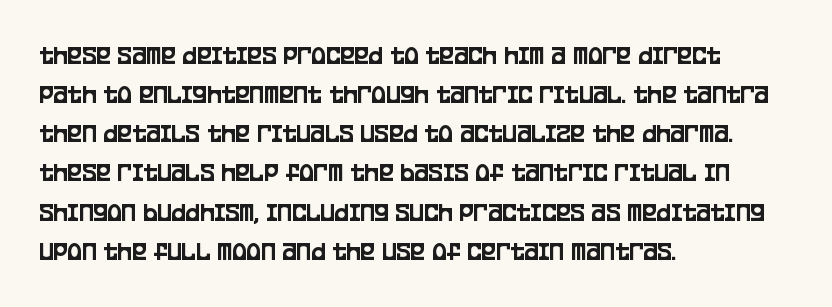
{"italic": "no", "underline": "no", "align": "left", "line_spacing": "normal", "line_spacing_ratio": 1.45, "letter_spacing": "normal", "letter_spacing_em": 0.0, "glyph_px": 27}
